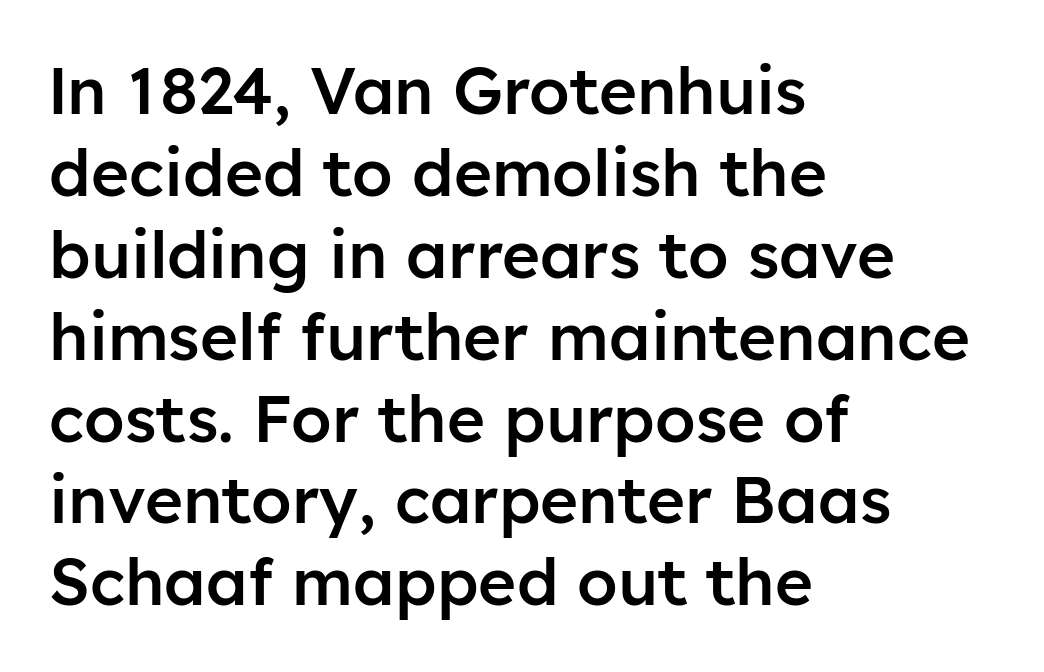
Q: Is the text bold? A: Semi-bold.
Q: Is the text italic (slanted)? A: No, it is upright.
Q: Is the typeface a serif or a sans-serif typeface? A: Sans-serif.
Q: Is the text underlined? A: No.
Q: How is the paragraph aligned? A: Left-aligned.
Q: Is the spacing between letters normal or unusually wide? A: Normal.
Q: Is the spacing between lines tight, normal or loose? A: Normal.
Q: Width (condensed, normal, or wide)? A: Normal.
Q: Stroke contrast? A: Low.
Q: x-height? A: Medium.
Q: Monospaced? A: No.
